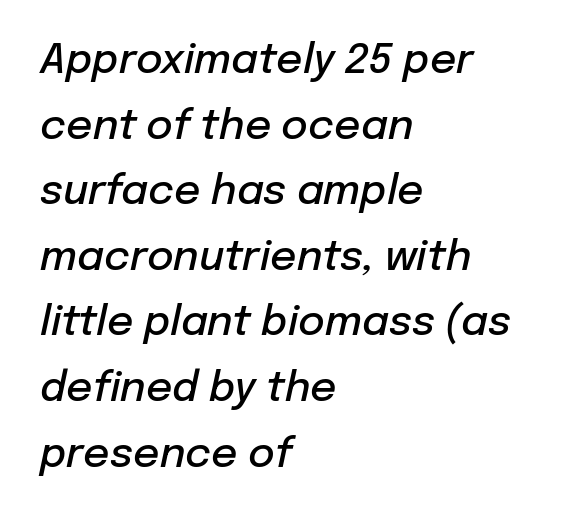
The image shows 41 px semibold type, italic (leaning right); set left-aligned, normal line spacing (1.6x), normal letter spacing, not underlined; low stroke contrast and a medium x-height.
